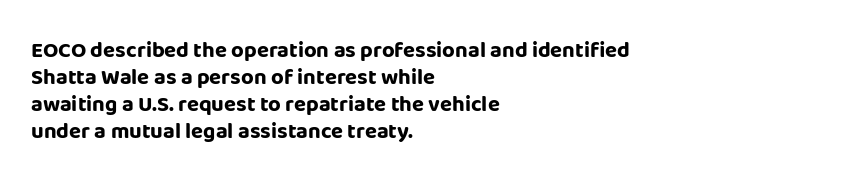
The image shows 22 px bold type, upright; set left-aligned, line spacing 1.23x, normal letter spacing, not underlined.
